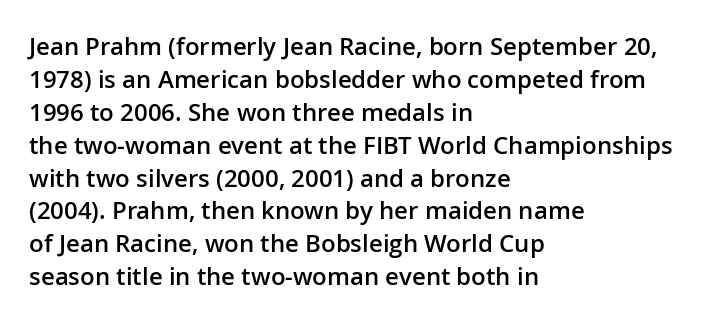
The image shows 24 px text type, upright; set left-aligned, normal line spacing (1.37x), normal letter spacing, not underlined.
